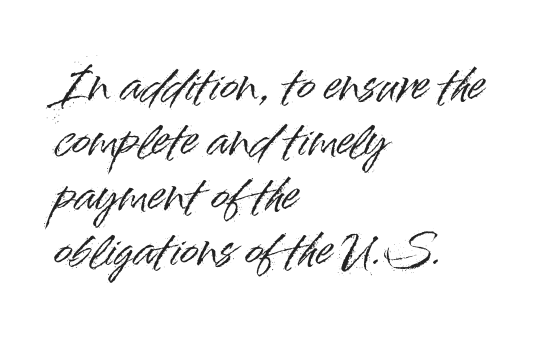
{"serif": "no", "width": "normal", "stroke_contrast": "high", "x_height": "small", "monospaced": "no", "underline": "no", "align": "left", "line_spacing": "normal", "line_spacing_ratio": 1.28, "letter_spacing": "normal", "letter_spacing_em": 0.0, "glyph_px": 43}
